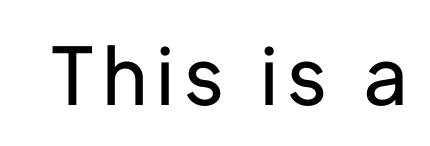
{"serif": "no", "italic": "no", "bold": "no", "weight": "regular", "width": "normal", "stroke_contrast": "low", "x_height": "medium", "monospaced": "no", "underline": "no", "glyph_px": 79}
